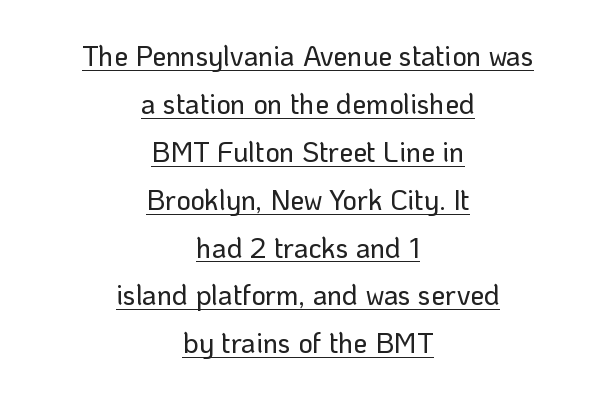
Q: Is the text italic (slanted)? A: No, it is upright.
Q: Is the typeface a serif or a sans-serif typeface? A: Sans-serif.
Q: Is the text underlined? A: Yes.
Q: How is the paragraph aligned? A: Centered.
Q: Is the spacing between letters normal or unusually wide? A: Normal.
Q: Width (condensed, normal, or wide)? A: Normal.
Q: Stroke contrast? A: Low.
Q: x-height? A: Medium.
Q: Monospaced? A: No.
